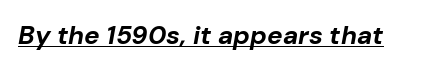
Q: Is the text bold? A: Yes.
Q: Is the text italic (slanted)? A: Yes, it leans right by about 10 degrees.
Q: Is the text underlined? A: Yes.
Q: Is the spacing between letters normal or unusually wide? A: Normal.
